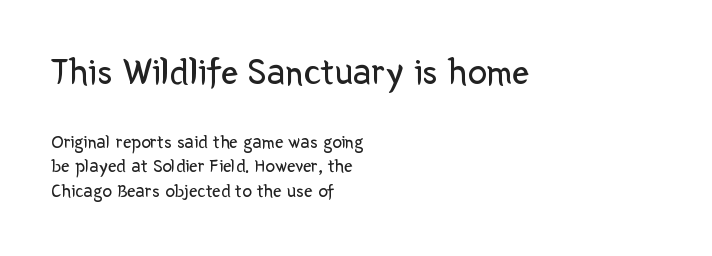
{"serif": "no", "italic": "no", "bold": "no", "weight": "regular", "width": "normal", "stroke_contrast": "low", "x_height": "medium", "monospaced": "no", "underline": "no", "align": "left", "line_spacing": "normal", "line_spacing_ratio": 1.3, "letter_spacing": "normal", "letter_spacing_em": 0.0, "larger_block": "first", "size_ratio": 2.0, "glyph_px": 38}
